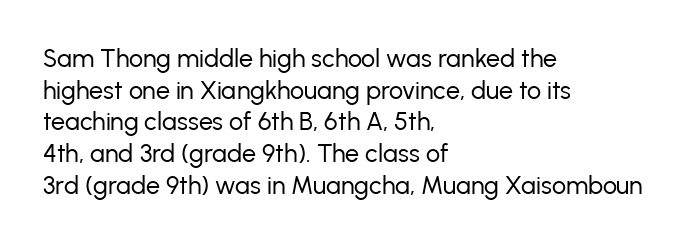
The characters are drawn with everyday or finer stroke widths. The string is rendered with underlining switched off. Leading matches the norm, producing a regular column. This sample uses plain, unmodified letter spacing.
